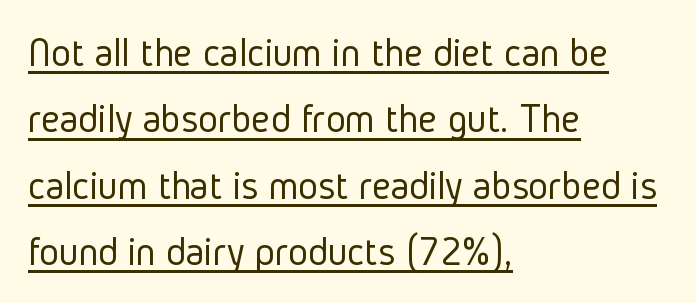
This is roman type, the default non-slanted kind. Varying glyph widths throughout — classic text-font behaviour. Think standard paragraph weight, or any step lighter than that. Nothing unusual about the tracking: characters are spaced as the font intends. The glyphs in this specimen are sans serif.
